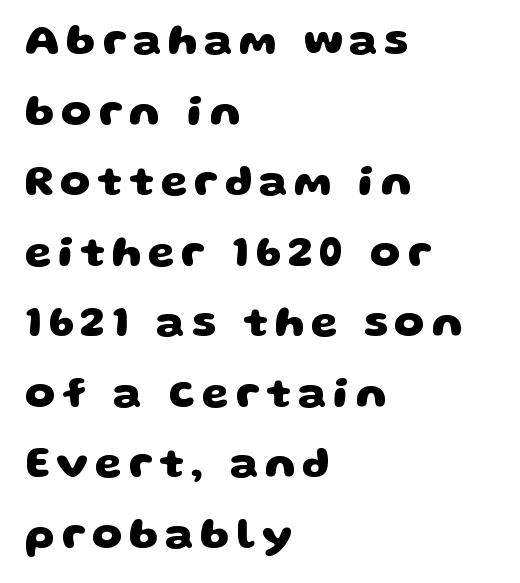
The image shows 43 px heavy, wide sans-serif type; set left-aligned, normal line spacing (1.64x), not underlined; low stroke contrast and a large x-height.
